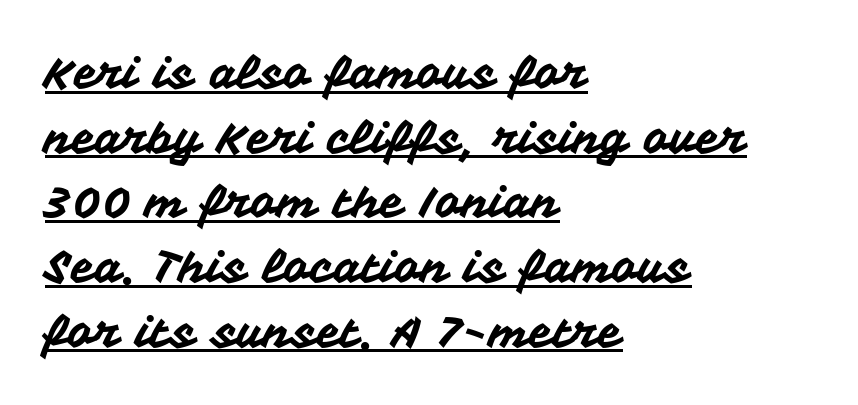
{"serif": "no", "width": "normal", "stroke_contrast": "medium", "x_height": "medium", "monospaced": "no", "underline": "yes", "align": "left", "line_spacing": "normal", "line_spacing_ratio": 1.47, "letter_spacing": "normal", "letter_spacing_em": 0.0, "glyph_px": 44}
